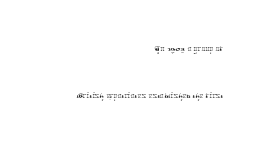
Q: Is the text bold? A: No.
Q: Is the text italic (slanted)? A: No, it is upright.
Q: Is the text underlined? A: No.
Q: How is the paragraph aligned? A: Right-aligned.
Q: Is the spacing between letters normal or unusually wide? A: Normal.
Q: Is the spacing between lines tight, normal or loose? A: Loose.
